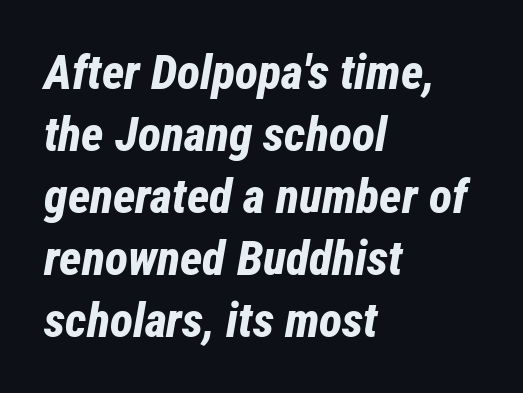
Q: Is the text bold? A: Yes.
Q: Is the text italic (slanted)? A: Yes, it leans right by about 12 degrees.
Q: Is the text underlined? A: No.
Q: How is the paragraph aligned? A: Left-aligned.
Q: Is the spacing between letters normal or unusually wide? A: Normal.
Q: Is the spacing between lines tight, normal or loose? A: Normal.
Q: Width (condensed, normal, or wide)? A: Condensed.
Q: Stroke contrast? A: Low.
Q: x-height? A: Medium.
Q: Monospaced? A: No.
